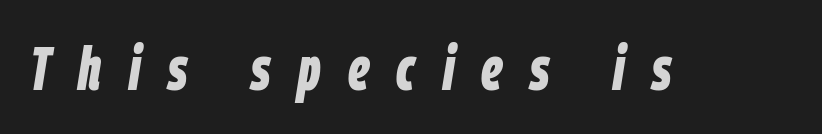
Q: Is the text bold? A: Yes.
Q: Is the text italic (slanted)? A: Yes, it leans right by about 9 degrees.
Q: Is the text underlined? A: No.
Q: Is the spacing between letters normal or unusually wide? A: Unusually wide.
Q: Width (condensed, normal, or wide)? A: Condensed.
Q: Stroke contrast? A: Low.
Q: x-height? A: Large.
Q: Monospaced? A: No.
